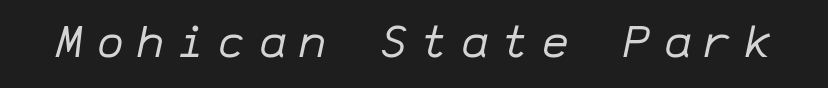
The image shows 45 px regular-weight type, italic (leaning right), monospaced; set unusually wide letter spacing (+0.3 em), not underlined; low stroke contrast and a medium x-height.
